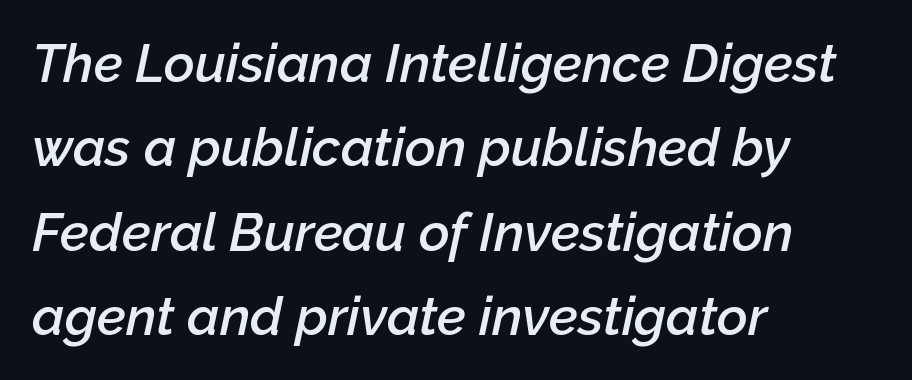
The image shows 53 px semibold type, italic (leaning right); set left-aligned, normal line spacing (1.59x), normal letter spacing, not underlined; low stroke contrast and a medium x-height.
